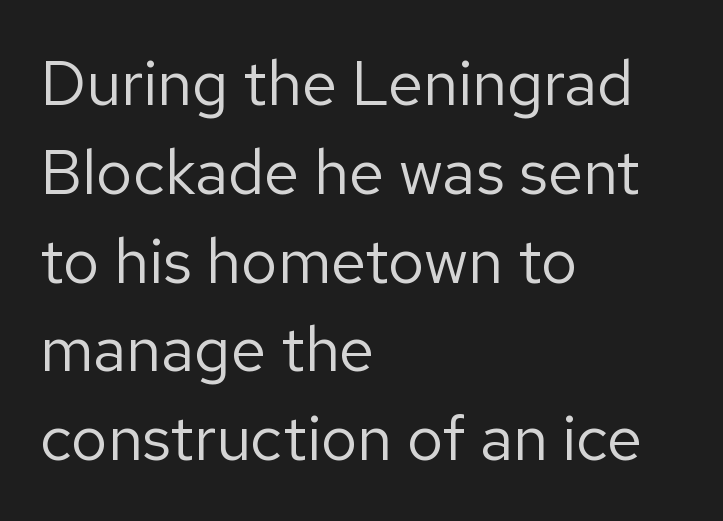
Q: Is the text bold? A: No.
Q: Is the text italic (slanted)? A: No, it is upright.
Q: Is the typeface a serif or a sans-serif typeface? A: Sans-serif.
Q: Is the text underlined? A: No.
Q: How is the paragraph aligned? A: Left-aligned.
Q: Is the spacing between letters normal or unusually wide? A: Normal.
Q: Is the spacing between lines tight, normal or loose? A: Normal.
Q: Width (condensed, normal, or wide)? A: Normal.
Q: Stroke contrast? A: Low.
Q: x-height? A: Medium.
Q: Monospaced? A: No.
